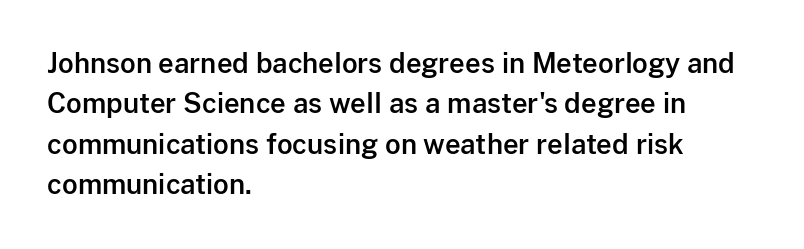
Q: Is the text italic (slanted)? A: No, it is upright.
Q: Is the text underlined? A: No.
Q: How is the paragraph aligned? A: Left-aligned.
Q: Is the spacing between letters normal or unusually wide? A: Normal.
Q: Is the spacing between lines tight, normal or loose? A: Normal.
